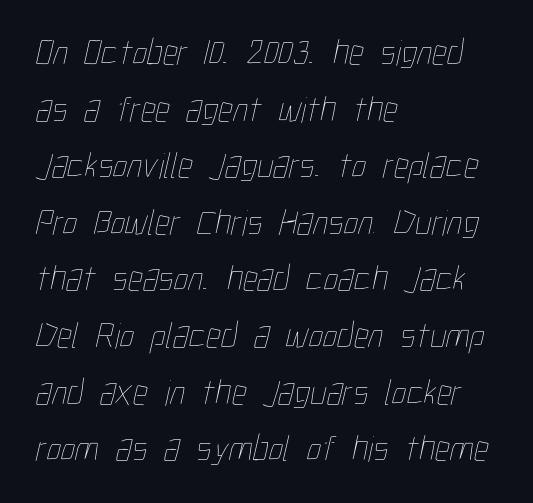
The image shows 37 px thin, condensed type; set left-aligned, normal line spacing (1.53x), normal letter spacing, not underlined; low stroke contrast and a medium x-height.
